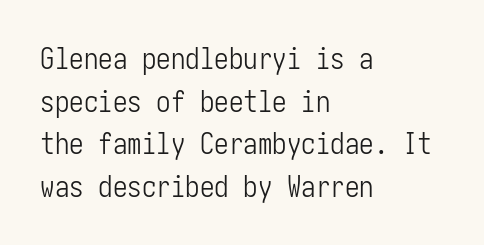
Q: Is the text bold? A: No.
Q: Is the text italic (slanted)? A: No, it is upright.
Q: Is the typeface a serif or a sans-serif typeface? A: Sans-serif.
Q: Is the text underlined? A: No.
Q: How is the paragraph aligned? A: Left-aligned.
Q: Is the spacing between letters normal or unusually wide? A: Normal.
Q: Is the spacing between lines tight, normal or loose? A: Normal.
Q: Width (condensed, normal, or wide)? A: Condensed.
Q: Stroke contrast? A: Low.
Q: x-height? A: Medium.
